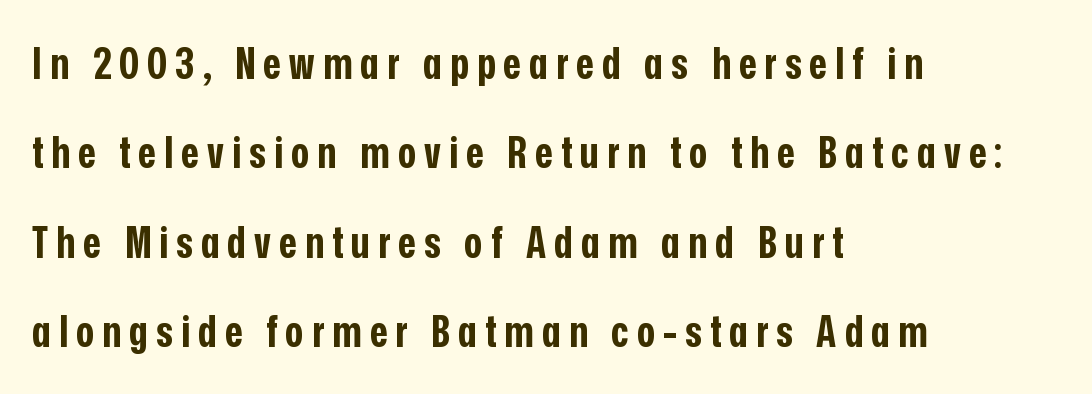
The image shows 43 px bold, condensed sans-serif type, upright; set left-aligned, loose line spacing (2.08x), not underlined; low stroke contrast and a medium x-height.
